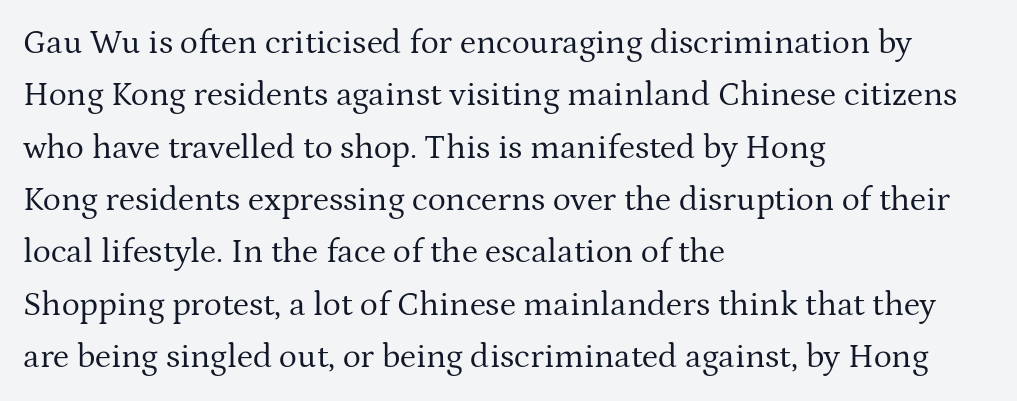
The image shows 34 px regular-weight serif type, upright; set left-aligned, normal line spacing (1.54x), normal letter spacing, not underlined; medium stroke contrast and a medium x-height.
